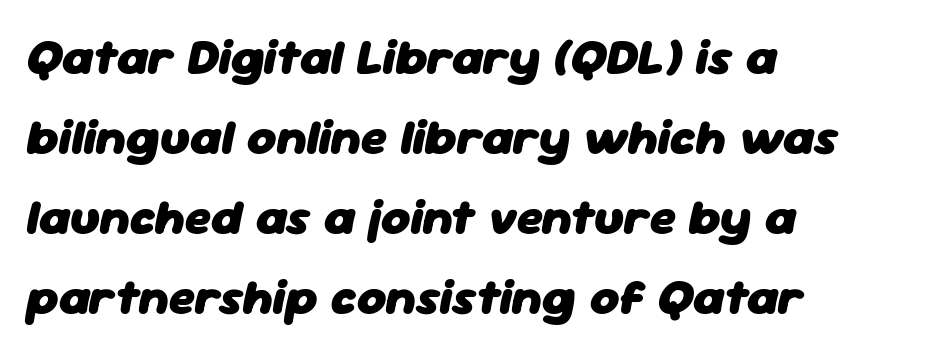
{"italic": "yes", "lean": "right", "slant_degrees": 11, "bold": "yes", "weight": "heavy", "width": "normal", "stroke_contrast": "low", "x_height": "medium", "monospaced": "no", "underline": "no", "align": "left", "line_spacing": "normal", "line_spacing_ratio": 1.6, "letter_spacing": "normal", "letter_spacing_em": 0.0, "glyph_px": 50}
